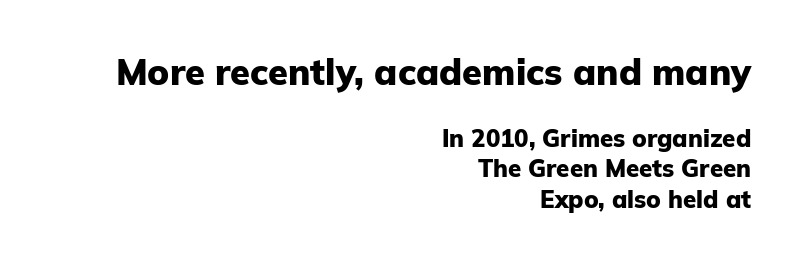
Q: Is the text bold? A: Yes.
Q: Is the text italic (slanted)? A: No, it is upright.
Q: Is the typeface a serif or a sans-serif typeface? A: Sans-serif.
Q: Is the text underlined? A: No.
Q: How is the paragraph aligned? A: Right-aligned.
Q: Is the spacing between letters normal or unusually wide? A: Normal.
Q: Is the spacing between lines tight, normal or loose? A: Normal.
Q: Which block of text is set in a larger size, the first (top) or the second (bottom)? A: The first (top) one.
Q: Width (condensed, normal, or wide)? A: Normal.
Q: Stroke contrast? A: Low.
Q: x-height? A: Medium.
Q: Monospaced? A: No.
